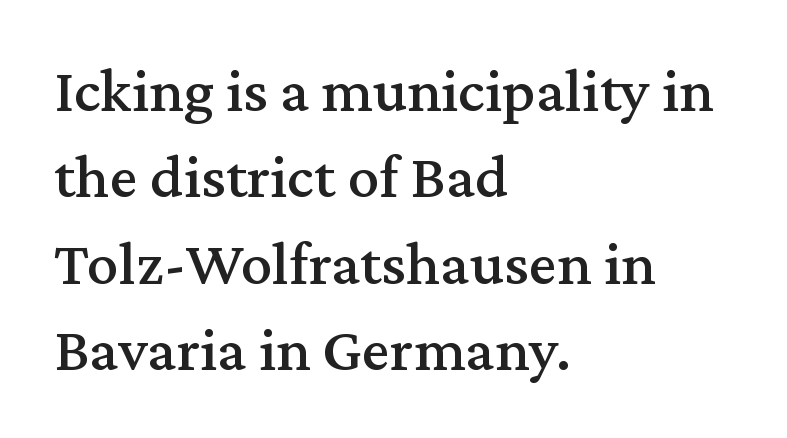
Classification — serif. Here the designer chose a conventional face with non-uniform glyph widths. Type without underlining. Every character sits straight up, as roman type does. Horizontal bands of white between lines are of average thickness. This sample uses plain, unmodified letter spacing.
